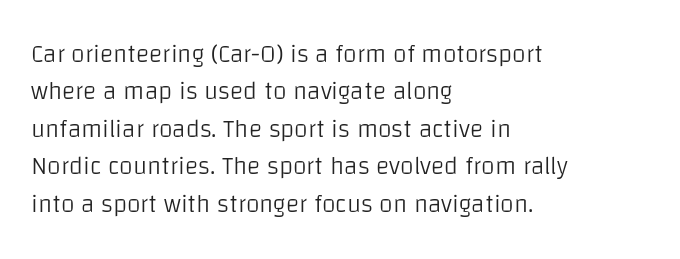
{"italic": "no", "bold": "no", "underline": "no", "align": "left", "line_spacing": "normal", "line_spacing_ratio": 1.5, "letter_spacing": "normal", "letter_spacing_em": 0.0, "glyph_px": 25}
